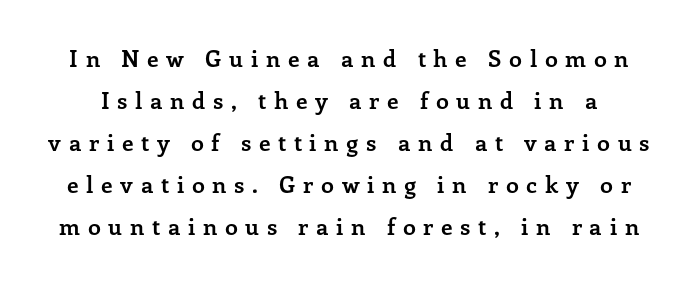
The baseline area is clear. In terms of letterspacing, this is a distinctly airy, spread setting. Each glyph is drawn with heavy, bold strokes. Tall strokes in this sample are plumb rather than angled.
